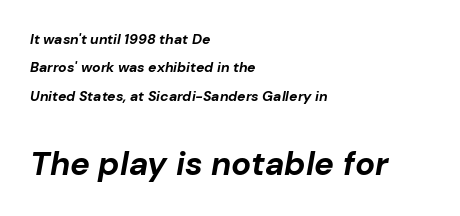
{"italic": "yes", "lean": "right", "slant_degrees": 10, "bold": "yes", "weight": "bold", "width": "normal", "stroke_contrast": "low", "x_height": "medium", "monospaced": "no", "underline": "no", "align": "left", "line_spacing": "loose", "line_spacing_ratio": 2.03, "letter_spacing": "normal", "letter_spacing_em": 0.0, "larger_block": "second", "size_ratio": 2.36, "glyph_px": 33}
